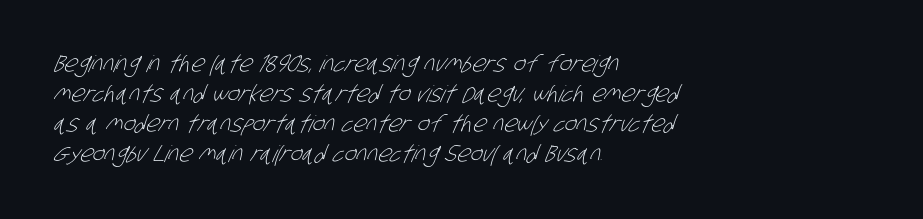
The gaps between neighbouring characters are ordinary and unremarkable. Left-aligned paragraph, ragged on the right. Weight: in the light-to-regular range. Honestly, there is no underline to notice here at all. These lines sit exactly where default settings would place them.
